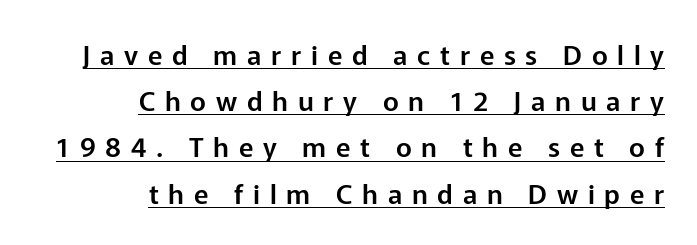
The image shows 27 px text type, upright; set right-aligned, line spacing 1.71x, unusually wide letter spacing (+0.36 em), underlined.
